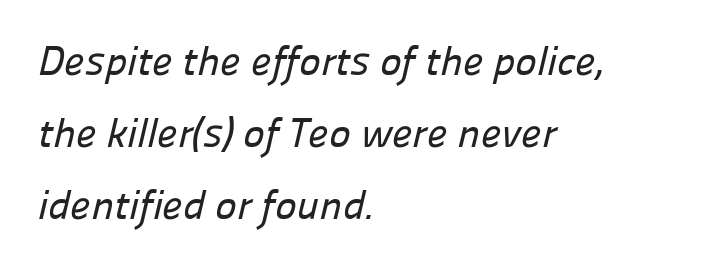
Q: Is the typeface a serif or a sans-serif typeface? A: Sans-serif.
Q: Is the text underlined? A: No.
Q: How is the paragraph aligned? A: Left-aligned.
Q: Is the spacing between letters normal or unusually wide? A: Normal.
Q: Width (condensed, normal, or wide)? A: Normal.
Q: Stroke contrast? A: Low.
Q: x-height? A: Medium.
Q: Monospaced? A: No.
